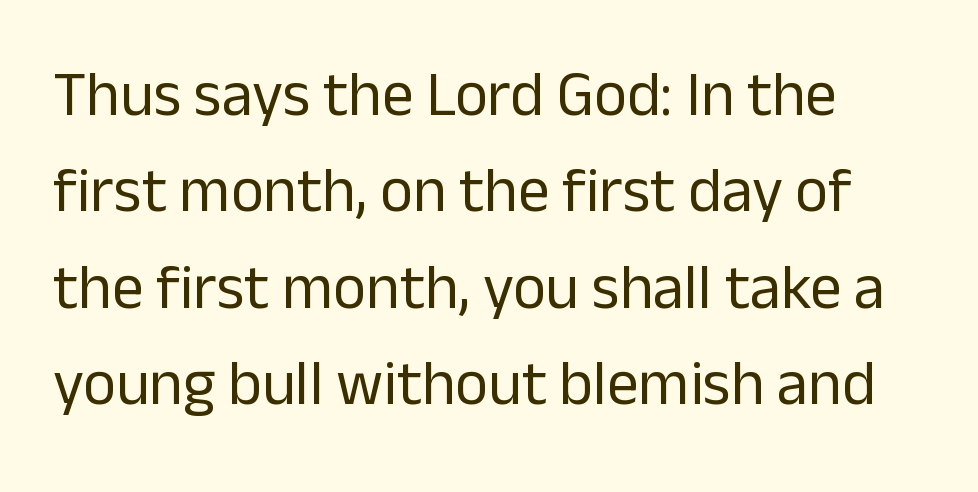
The image shows 63 px regular-weight sans-serif type, upright; set left-aligned, normal line spacing (1.53x), normal letter spacing, not underlined; low stroke contrast and a medium x-height.
